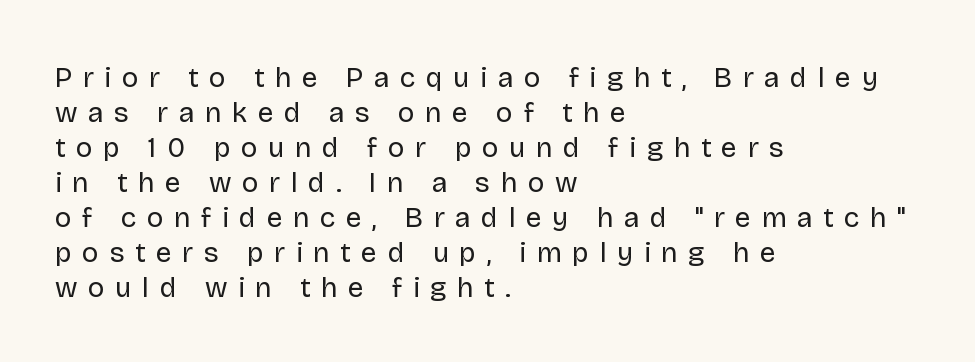
Is the stroke heavy? The answer is a plain regular-or-lighter. Quick note: interline space is typical. The face used here is a sans, in the tradition of grotesques and geometrics. The paragraph has a hard left edge and a soft right edge. Type without underlining. Every stem runs plumb, perpendicular to the baseline.
